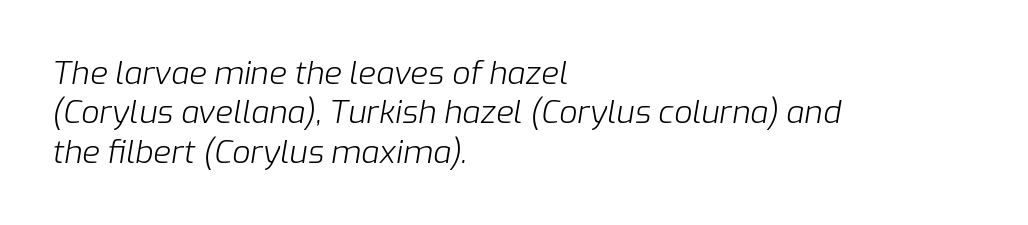
Q: Is the text bold? A: No.
Q: Is the text italic (slanted)? A: Yes, it leans right by about 9 degrees.
Q: Is the text underlined? A: No.
Q: How is the paragraph aligned? A: Left-aligned.
Q: Is the spacing between letters normal or unusually wide? A: Normal.
Q: Width (condensed, normal, or wide)? A: Normal.
Q: Stroke contrast? A: Low.
Q: x-height? A: Medium.
Q: Monospaced? A: No.
